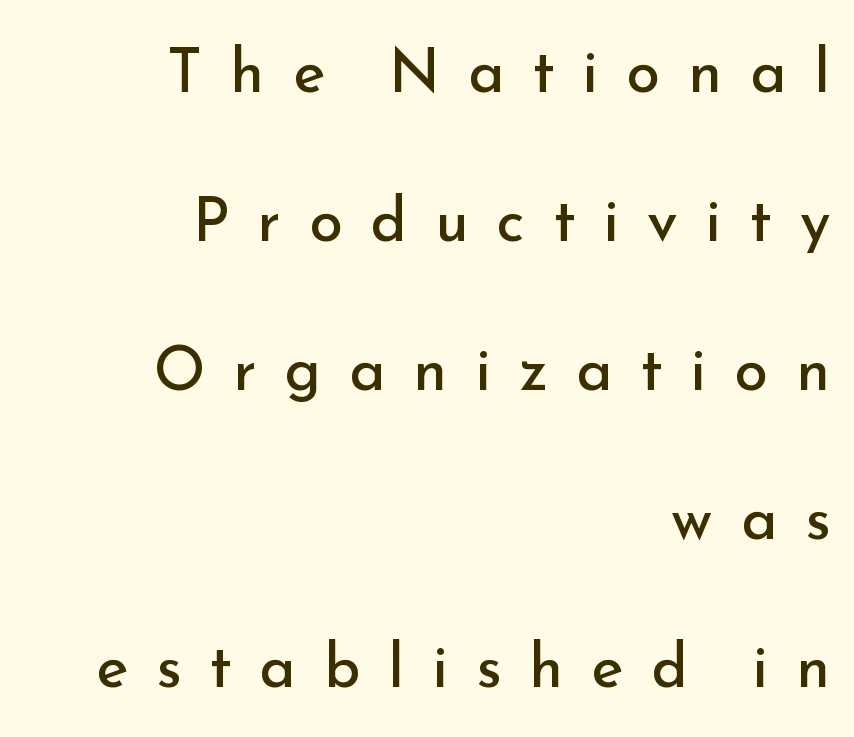
The image shows 61 px regular-weight sans-serif type, upright; set right-aligned, loose line spacing (2.44x), unusually wide letter spacing (+0.46 em), not underlined; low stroke contrast and a small x-height.
